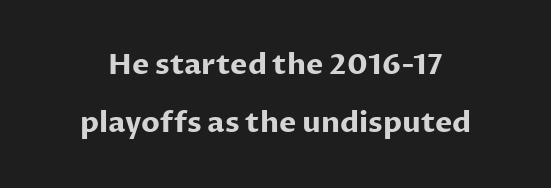
These lines are rendered in a variable-pitch font. Inter-character spacing is left at the font's built-in metrics. Are there feet on the stems? There aren't — it's a sans. The rendering uses a bold face; every stroke is thick and dark.
